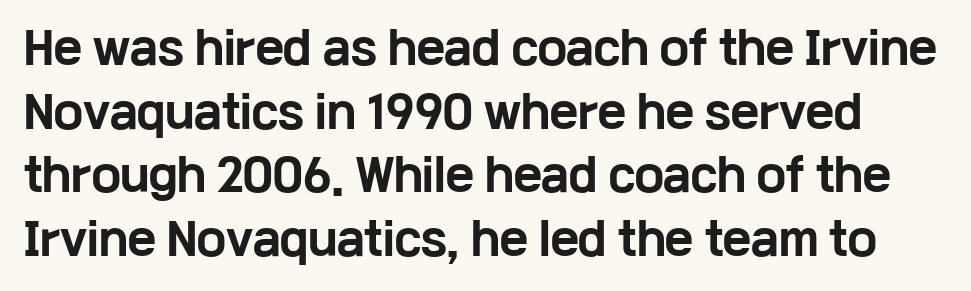
The image shows 43 px bold, wide sans-serif type, upright; set normal line spacing (1.48x), normal letter spacing, not underlined; low stroke contrast and a medium x-height.
